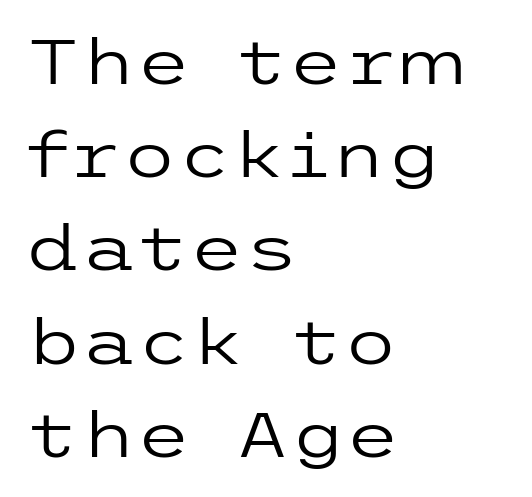
{"serif": "no", "italic": "no", "bold": "no", "weight": "regular", "width": "wide", "stroke_contrast": "low", "x_height": "medium", "underline": "no", "align": "left", "line_spacing": "normal", "line_spacing_ratio": 1.48, "letter_spacing": "normal", "letter_spacing_em": 0.0, "glyph_px": 63}
